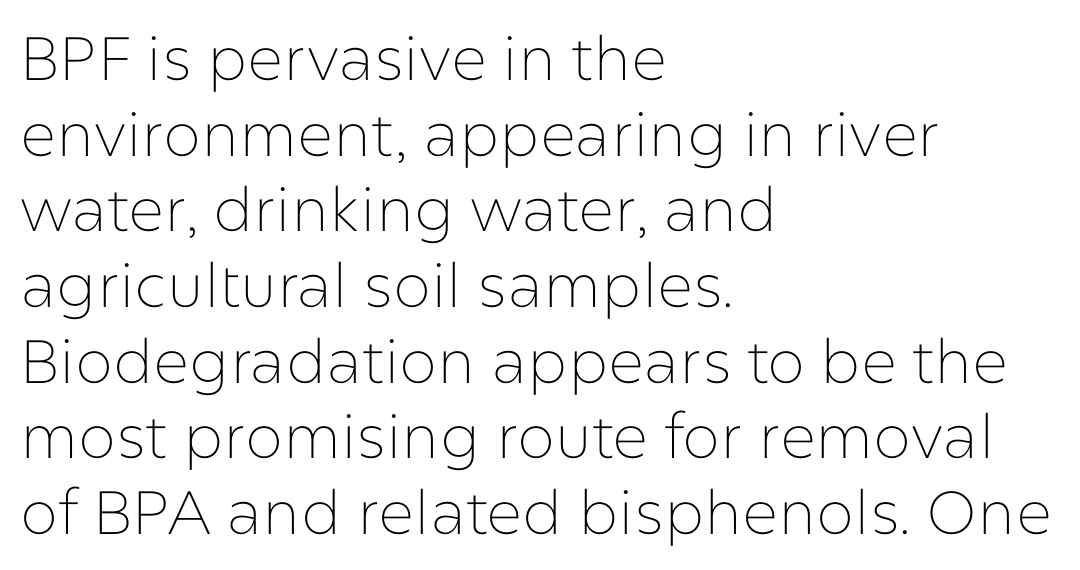
{"serif": "no", "italic": "no", "bold": "no", "weight": "thin", "width": "normal", "stroke_contrast": "low", "x_height": "medium", "monospaced": "no", "underline": "no", "align": "left", "line_spacing_ratio": 1.24, "letter_spacing": "normal", "letter_spacing_em": 0.0, "glyph_px": 61}
